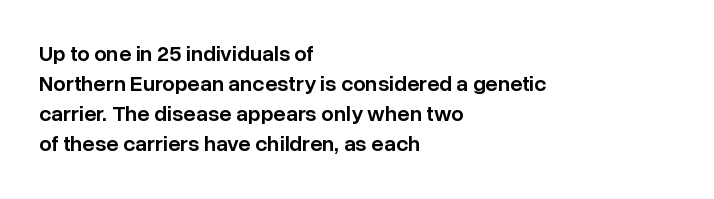
The image shows 22 px text type, upright; set left-aligned, normal line spacing (1.37x), normal letter spacing, not underlined.
